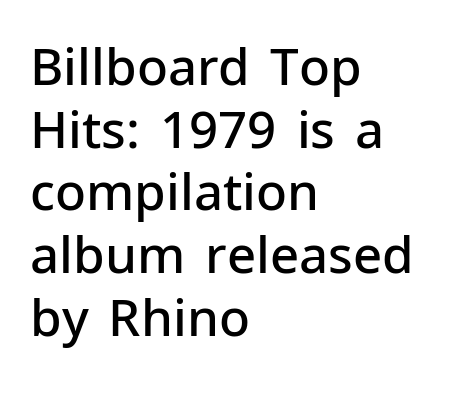
{"serif": "no", "italic": "no", "bold": "semi", "weight": "semibold", "width": "normal", "stroke_contrast": "low", "x_height": "medium", "monospaced": "no", "underline": "no", "align": "left", "line_spacing_ratio": 1.23, "letter_spacing": "normal", "letter_spacing_em": 0.0, "glyph_px": 51}
